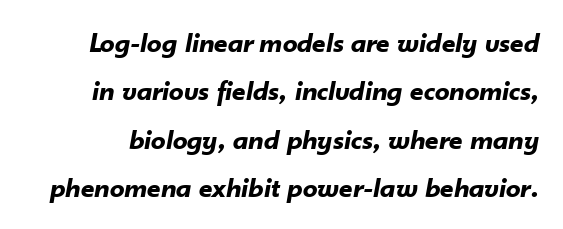
The image shows 29 px bold type, italic (leaning right); set normal line spacing (1.67x), normal letter spacing, not underlined; low stroke contrast and a small x-height.
